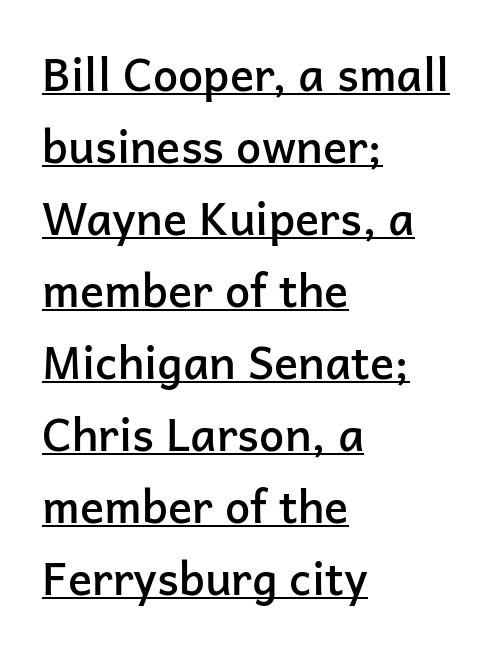
{"serif": "no", "italic": "no", "bold": "semi", "weight": "semibold", "width": "normal", "stroke_contrast": "low", "x_height": "medium", "monospaced": "no", "underline": "yes", "align": "left", "line_spacing": "normal", "line_spacing_ratio": 1.6, "letter_spacing": "normal", "letter_spacing_em": 0.0, "glyph_px": 45}
